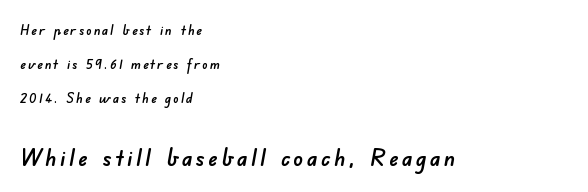
Q: Is the text underlined? A: No.
Q: How is the paragraph aligned? A: Left-aligned.
Q: Is the spacing between lines tight, normal or loose? A: Loose.
Q: Which block of text is set in a larger size, the first (top) or the second (bottom)? A: The second (bottom) one.
